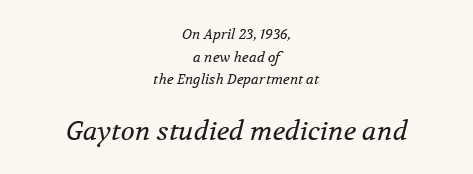
The image shows 26 px text type, italic (leaning right); set centered, normal line spacing (1.62x), normal letter spacing, not underlined; the second (bottom) block is 1.86x larger.
